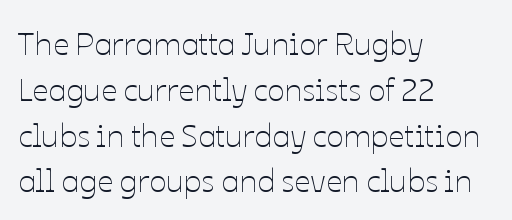
Q: Is the text bold? A: No.
Q: Is the text italic (slanted)? A: No, it is upright.
Q: Is the text underlined? A: No.
Q: How is the paragraph aligned? A: Left-aligned.
Q: Is the spacing between letters normal or unusually wide? A: Normal.
Q: Is the spacing between lines tight, normal or loose? A: Normal.
Q: Width (condensed, normal, or wide)? A: Normal.
Q: Stroke contrast? A: Low.
Q: x-height? A: Medium.
Q: Monospaced? A: No.
